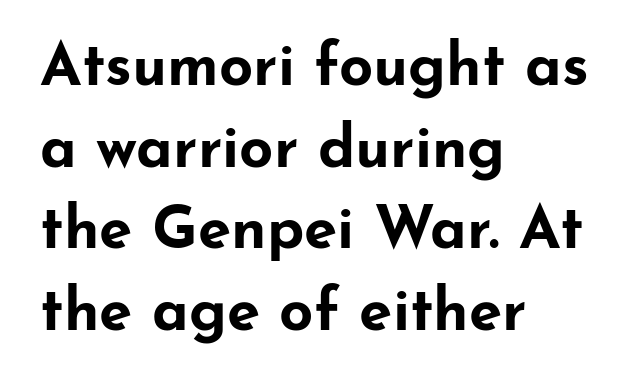
Has an underline been added? It has not. Caption: multi-line text, flush left, ragged right. Words appear dense and cohesive because spacing is normal. These words are printed bold, with thick strokes throughout. Here the designer chose a conventional face with non-uniform glyph widths.
